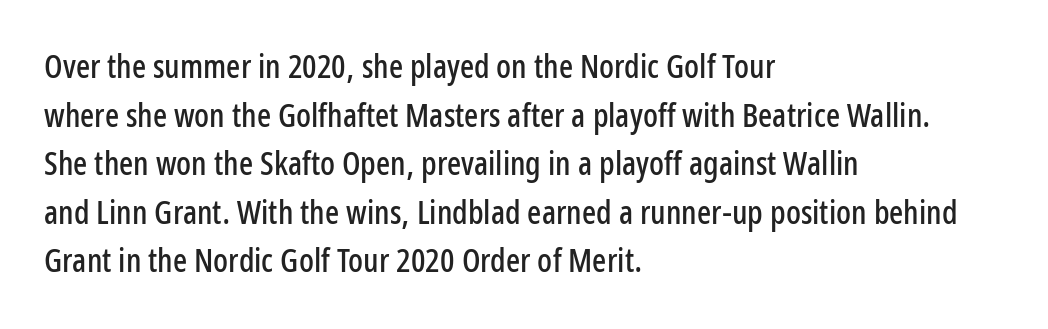
Q: Is the text italic (slanted)? A: No, it is upright.
Q: Is the typeface a serif or a sans-serif typeface? A: Sans-serif.
Q: Is the text underlined? A: No.
Q: How is the paragraph aligned? A: Left-aligned.
Q: Is the spacing between letters normal or unusually wide? A: Normal.
Q: Is the spacing between lines tight, normal or loose? A: Normal.
Q: Width (condensed, normal, or wide)? A: Condensed.
Q: Stroke contrast? A: Low.
Q: x-height? A: Medium.
Q: Monospaced? A: No.
